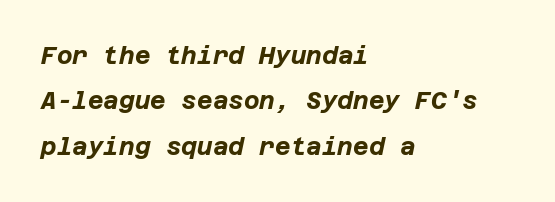
{"italic": "yes", "lean": "right", "slant_degrees": 12, "bold": "yes", "underline": "no", "align": "left", "line_spacing_ratio": 1.89, "letter_spacing": "normal", "letter_spacing_em": 0.0, "glyph_px": 24}
